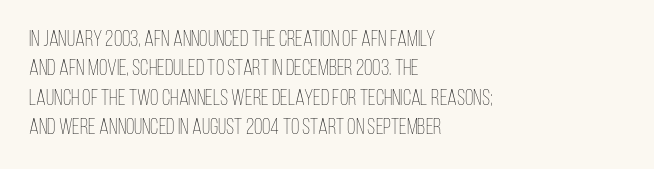
{"italic": "no", "bold": "no", "underline": "no", "align": "left", "line_spacing": "normal", "line_spacing_ratio": 1.33, "letter_spacing": "normal", "letter_spacing_em": 0.0, "glyph_px": 22}
